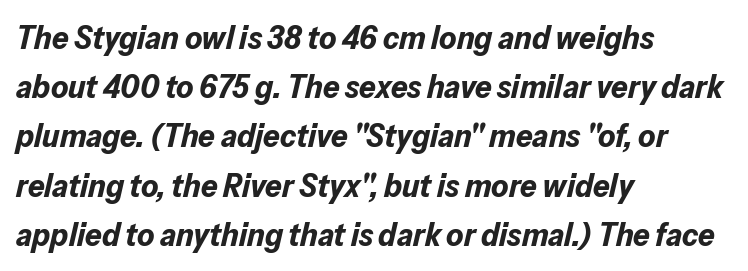
The letters sit at their default tracking, neither squeezed nor spread. Each letter keeps its own natural width here, so spacing adapts to shape. Typesetter's note: full bold, strokes at maximum text heaviness. These lines were composed using italics. Clear beneath every line of the passage. Interline gaps are of average width in this sample.
